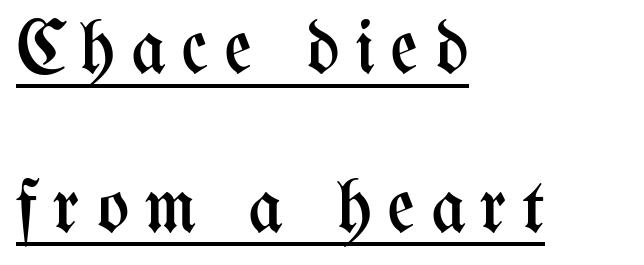
The image shows 76 px regular-weight, condensed type, upright; set left-aligned, loose line spacing (2.09x), unusually wide letter spacing (+0.2 em), underlined; medium stroke contrast and a medium x-height.
